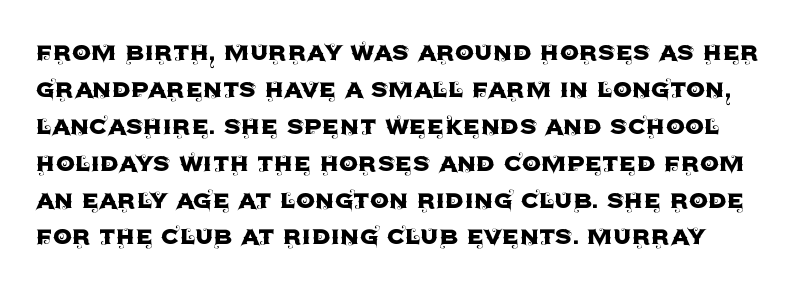
Q: Is the text italic (slanted)? A: No, it is upright.
Q: Is the typeface a serif or a sans-serif typeface? A: Sans-serif.
Q: Is the text underlined? A: No.
Q: Is the spacing between letters normal or unusually wide? A: Normal.
Q: Width (condensed, normal, or wide)? A: Normal.
Q: x-height? A: Large.
Q: Monospaced? A: No.
